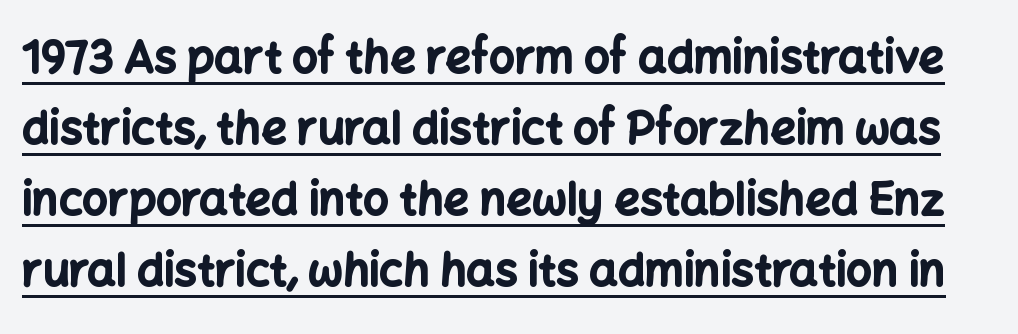
Q: Is the text bold? A: Yes.
Q: Is the text italic (slanted)? A: No, it is upright.
Q: Is the typeface a serif or a sans-serif typeface? A: Sans-serif.
Q: Is the text underlined? A: Yes.
Q: Is the spacing between letters normal or unusually wide? A: Normal.
Q: Is the spacing between lines tight, normal or loose? A: Normal.
Q: Width (condensed, normal, or wide)? A: Normal.
Q: Stroke contrast? A: Low.
Q: x-height? A: Medium.
Q: Monospaced? A: No.
